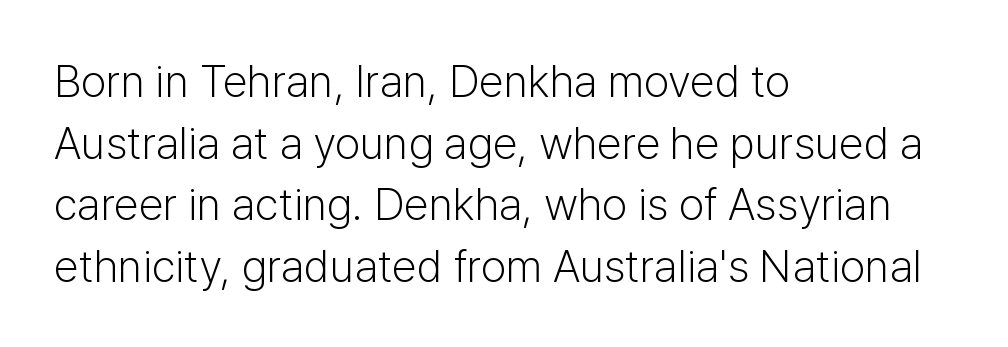
Q: Is the text bold? A: No.
Q: Is the text italic (slanted)? A: No, it is upright.
Q: Is the typeface a serif or a sans-serif typeface? A: Sans-serif.
Q: Is the text underlined? A: No.
Q: How is the paragraph aligned? A: Left-aligned.
Q: Is the spacing between letters normal or unusually wide? A: Normal.
Q: Is the spacing between lines tight, normal or loose? A: Normal.
Q: Width (condensed, normal, or wide)? A: Normal.
Q: Stroke contrast? A: Low.
Q: x-height? A: Medium.
Q: Monospaced? A: No.
